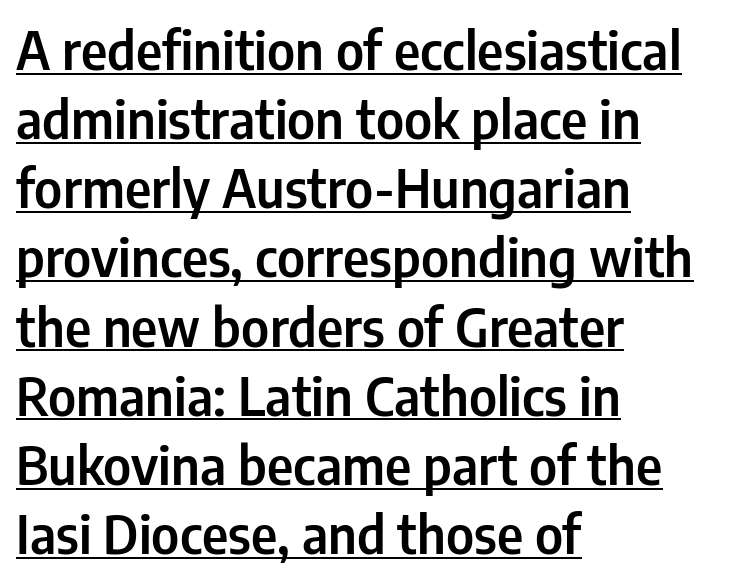
The image shows 52 px condensed sans-serif type, upright; set left-aligned, normal line spacing (1.33x), normal letter spacing, underlined; low stroke contrast and a medium x-height.
